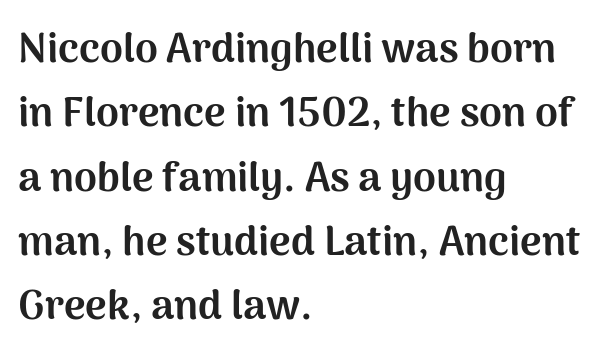
The space directly below the letters is spotless. Short and long lines alike share a common starting point at left. Honestly, the letter spacing is just normal — you wouldn't notice it. Notice how the stems are strictly vertical — no italics here.
